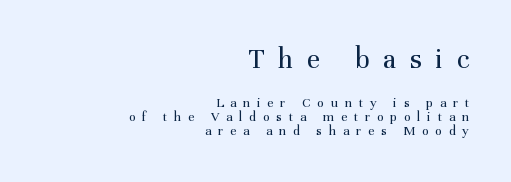
{"serif": "yes", "italic": "no", "bold": "no", "weight": "regular", "width": "normal", "stroke_contrast": "medium", "x_height": "medium", "monospaced": "no", "underline": "no", "align": "right", "line_spacing": "tight", "line_spacing_ratio": 1.0, "letter_spacing": "wide", "letter_spacing_em": 0.48, "larger_block": "first", "size_ratio": 2.07, "glyph_px": 29}
